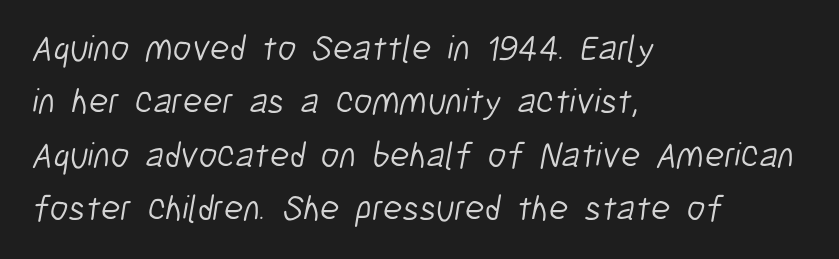
{"serif": "no", "bold": "no", "weight": "light", "width": "condensed", "stroke_contrast": "low", "x_height": "medium", "monospaced": "no", "underline": "no", "align": "left", "line_spacing": "normal", "line_spacing_ratio": 1.48, "letter_spacing": "normal", "letter_spacing_em": 0.0, "glyph_px": 36}
